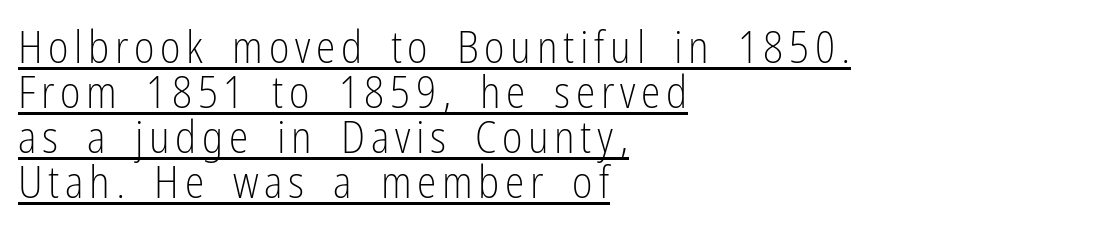
{"serif": "no", "italic": "no", "bold": "no", "weight": "light", "width": "condensed", "stroke_contrast": "low", "x_height": "medium", "monospaced": "no", "underline": "yes", "align": "left", "line_spacing": "tight", "line_spacing_ratio": 1.02, "glyph_px": 44}
